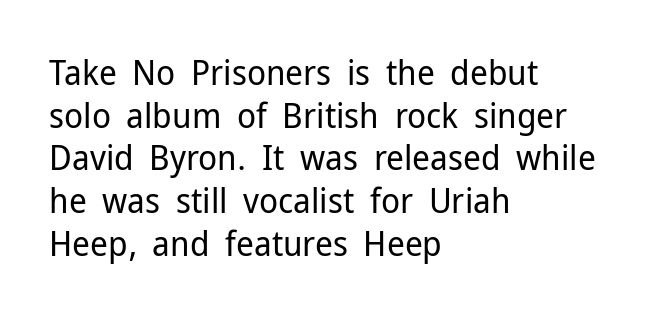
{"serif": "no", "italic": "no", "bold": "no", "weight": "regular", "width": "normal", "stroke_contrast": "low", "x_height": "medium", "monospaced": "no", "underline": "no", "align": "left", "line_spacing_ratio": 1.22, "letter_spacing": "normal", "letter_spacing_em": 0.0, "glyph_px": 35}
